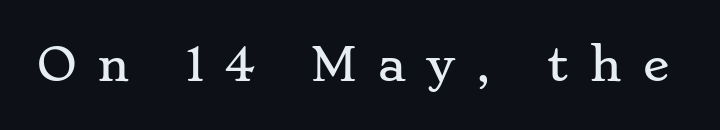
{"serif": "yes", "italic": "no", "width": "wide", "stroke_contrast": "low", "x_height": "small", "monospaced": "no", "underline": "no", "letter_spacing": "wide", "letter_spacing_em": 0.47, "glyph_px": 44}
